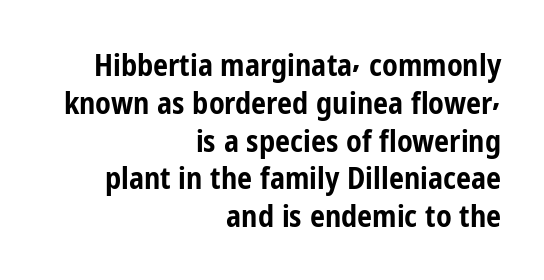
Is the letter spacing exaggerated? No — it looks like the ordinary default. The glyphs in this specimen are sans serif. Horizontally, the lines are justified to the trailing edge only. The words here are not underlined. The block of text has a typical density, with ordinary space between rows.
